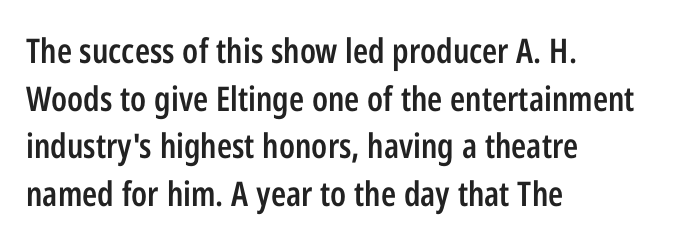
Q: Is the text bold? A: Semi-bold.
Q: Is the text italic (slanted)? A: No, it is upright.
Q: Is the typeface a serif or a sans-serif typeface? A: Sans-serif.
Q: Is the text underlined? A: No.
Q: How is the paragraph aligned? A: Left-aligned.
Q: Is the spacing between letters normal or unusually wide? A: Normal.
Q: Is the spacing between lines tight, normal or loose? A: Normal.
Q: Width (condensed, normal, or wide)? A: Condensed.
Q: Stroke contrast? A: Low.
Q: x-height? A: Medium.
Q: Monospaced? A: No.
